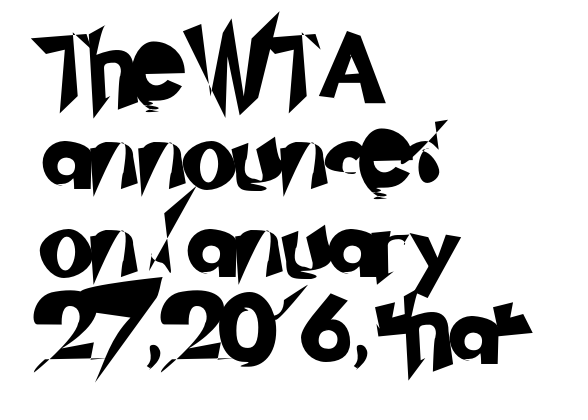
{"serif": "no", "width": "normal", "stroke_contrast": "low", "x_height": "small", "monospaced": "no", "underline": "no", "align": "left", "line_spacing": "normal", "line_spacing_ratio": 1.25, "letter_spacing": "normal", "letter_spacing_em": 0.0, "glyph_px": 70}
